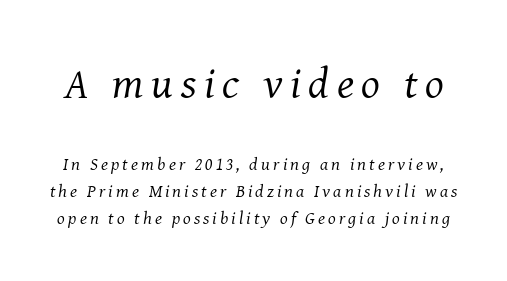
Q: Is the text bold? A: No.
Q: Is the text italic (slanted)? A: Yes, it leans right by about 8 degrees.
Q: Is the typeface a serif or a sans-serif typeface? A: Serif.
Q: Is the text underlined? A: No.
Q: Is the spacing between lines tight, normal or loose? A: Normal.
Q: Which block of text is set in a larger size, the first (top) or the second (bottom)? A: The first (top) one.
Q: Width (condensed, normal, or wide)? A: Normal.
Q: Stroke contrast? A: Medium.
Q: x-height? A: Medium.
Q: Monospaced? A: No.
